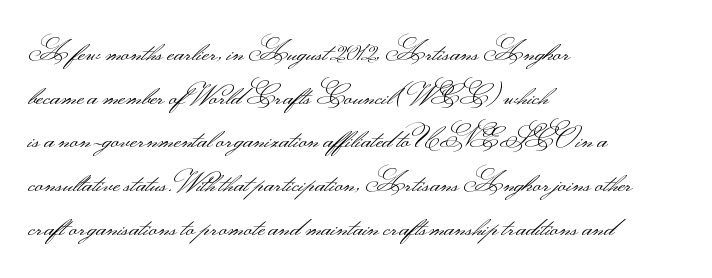
Q: Is the text bold? A: No.
Q: Is the text italic (slanted)? A: Yes.
Q: Is the typeface a serif or a sans-serif typeface? A: Sans-serif.
Q: Is the text underlined? A: No.
Q: How is the paragraph aligned? A: Left-aligned.
Q: Is the spacing between letters normal or unusually wide? A: Normal.
Q: Is the spacing between lines tight, normal or loose? A: Normal.
Q: Width (condensed, normal, or wide)? A: Wide.
Q: Stroke contrast? A: Medium.
Q: Monospaced? A: No.
